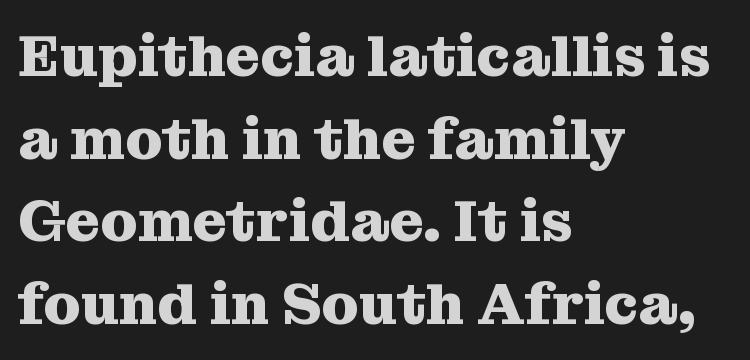
The gap between lines stays unmarked. Honestly, the letter spacing is just normal — you wouldn't notice it. Left-aligned paragraph, ragged on the right. Heavy, bold letterforms.
